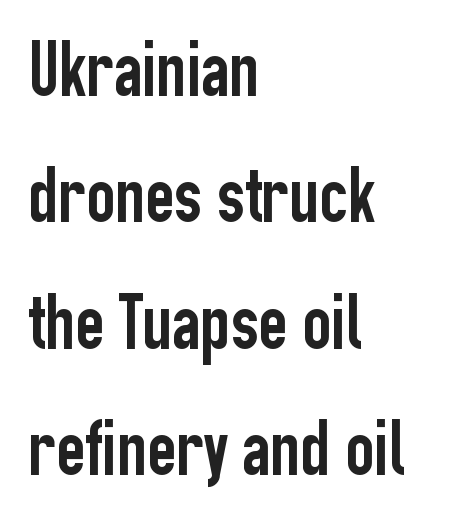
Q: Is the text italic (slanted)? A: No, it is upright.
Q: Is the typeface a serif or a sans-serif typeface? A: Sans-serif.
Q: Is the text underlined? A: No.
Q: How is the paragraph aligned? A: Left-aligned.
Q: Is the spacing between letters normal or unusually wide? A: Normal.
Q: Is the spacing between lines tight, normal or loose? A: Normal.
Q: Width (condensed, normal, or wide)? A: Condensed.
Q: Stroke contrast? A: Low.
Q: x-height? A: Medium.
Q: Monospaced? A: No.
